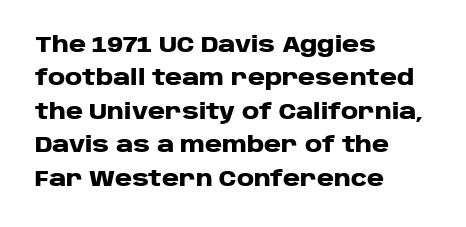
Q: Is the text bold? A: Yes.
Q: Is the text italic (slanted)? A: No, it is upright.
Q: Is the text underlined? A: No.
Q: How is the paragraph aligned? A: Left-aligned.
Q: Is the spacing between letters normal or unusually wide? A: Normal.
Q: Is the spacing between lines tight, normal or loose? A: Normal.
